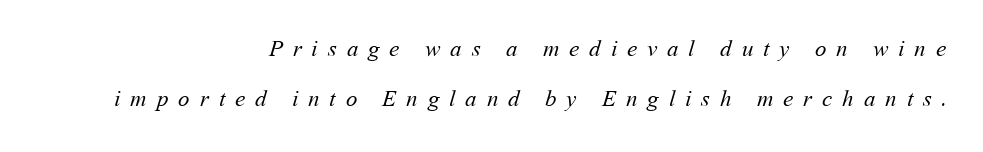
The block of text is sparse from top to bottom, with ample space between rows. Beneath every word, the page is bare. Display-style spreading of the glyphs; the letterfit is very open. Layout note: lines flush right.
